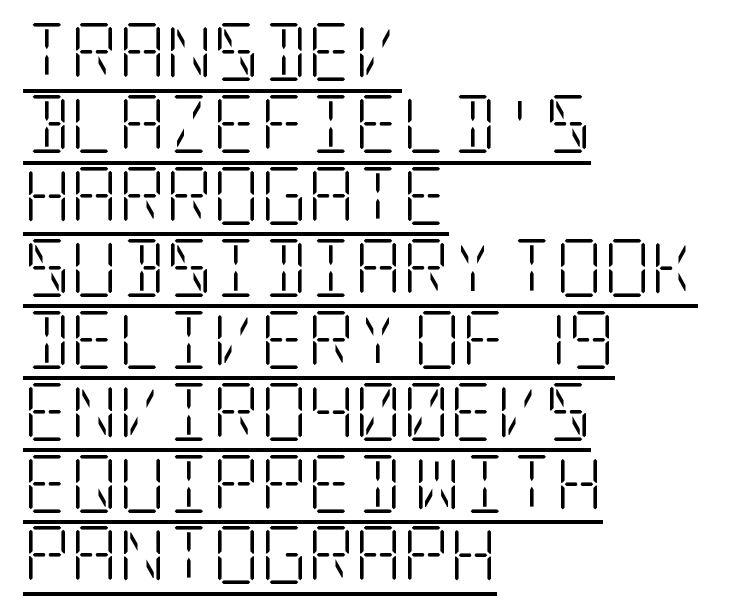
{"serif": "yes", "italic": "no", "bold": "no", "weight": "light", "width": "condensed", "stroke_contrast": "low", "x_height": "large", "underline": "yes", "align": "left", "line_spacing_ratio": 1.24, "letter_spacing": "normal", "letter_spacing_em": 0.0, "glyph_px": 58}
